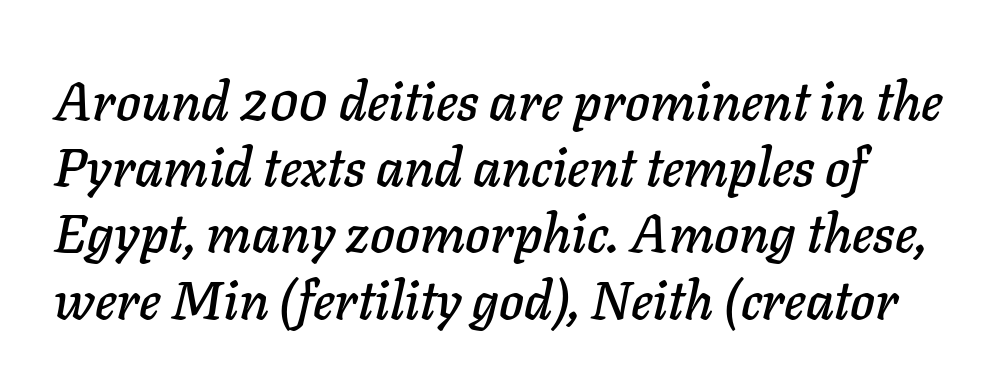
The image shows 53 px text type, italic (leaning right); set normal line spacing (1.25x), normal letter spacing, not underlined; low stroke contrast and a medium x-height.
